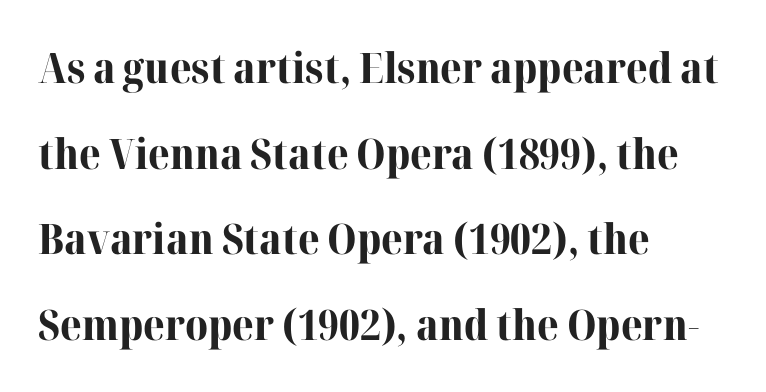
Q: Is the text bold? A: Yes.
Q: Is the text italic (slanted)? A: No, it is upright.
Q: Is the typeface a serif or a sans-serif typeface? A: Serif.
Q: Is the text underlined? A: No.
Q: How is the paragraph aligned? A: Left-aligned.
Q: Is the spacing between letters normal or unusually wide? A: Normal.
Q: Is the spacing between lines tight, normal or loose? A: Loose.
Q: Width (condensed, normal, or wide)? A: Normal.
Q: Stroke contrast? A: High.
Q: x-height? A: Medium.
Q: Monospaced? A: No.
